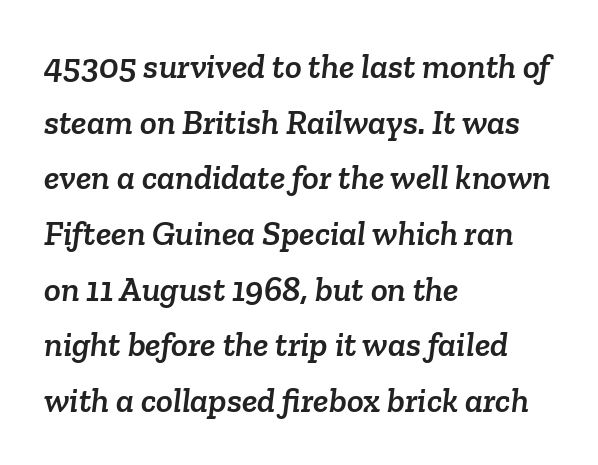
Q: Is the typeface a serif or a sans-serif typeface? A: Serif.
Q: Is the text underlined? A: No.
Q: How is the paragraph aligned? A: Left-aligned.
Q: Is the spacing between letters normal or unusually wide? A: Normal.
Q: Is the spacing between lines tight, normal or loose? A: Normal.
Q: Width (condensed, normal, or wide)? A: Normal.
Q: Stroke contrast? A: Low.
Q: x-height? A: Medium.
Q: Monospaced? A: No.
